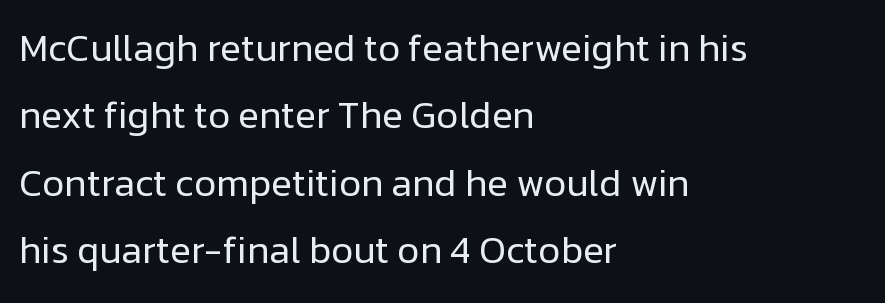
Q: Is the text bold? A: No.
Q: Is the text italic (slanted)? A: No, it is upright.
Q: Is the typeface a serif or a sans-serif typeface? A: Sans-serif.
Q: Is the text underlined? A: No.
Q: How is the paragraph aligned? A: Left-aligned.
Q: Is the spacing between letters normal or unusually wide? A: Normal.
Q: Width (condensed, normal, or wide)? A: Normal.
Q: Stroke contrast? A: Low.
Q: x-height? A: Medium.
Q: Monospaced? A: No.
